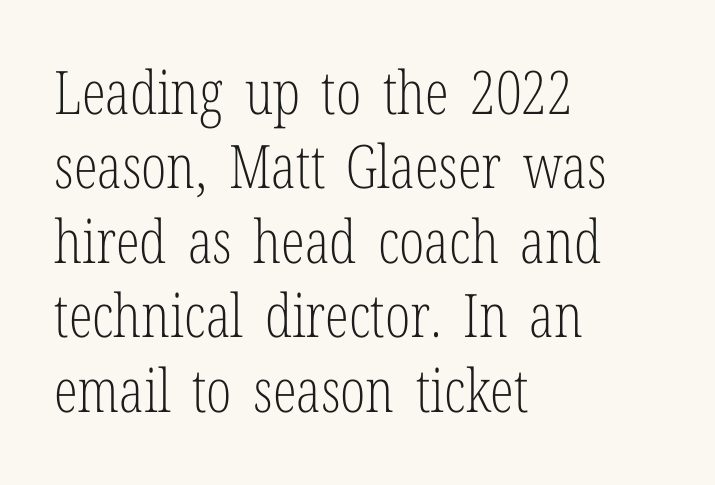
Q: Is the text bold? A: No.
Q: Is the text italic (slanted)? A: No, it is upright.
Q: Is the typeface a serif or a sans-serif typeface? A: Serif.
Q: Is the text underlined? A: No.
Q: How is the paragraph aligned? A: Left-aligned.
Q: Is the spacing between letters normal or unusually wide? A: Normal.
Q: Width (condensed, normal, or wide)? A: Condensed.
Q: Stroke contrast? A: Low.
Q: x-height? A: Medium.
Q: Monospaced? A: No.
